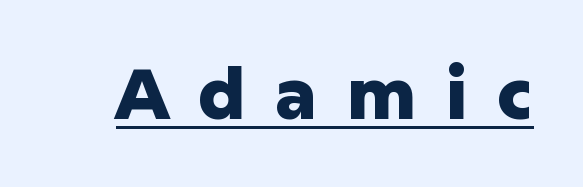
{"serif": "no", "italic": "no", "bold": "yes", "weight": "heavy", "width": "normal", "stroke_contrast": "low", "x_height": "medium", "monospaced": "no", "underline": "yes", "letter_spacing": "wide", "letter_spacing_em": 0.41, "glyph_px": 71}
